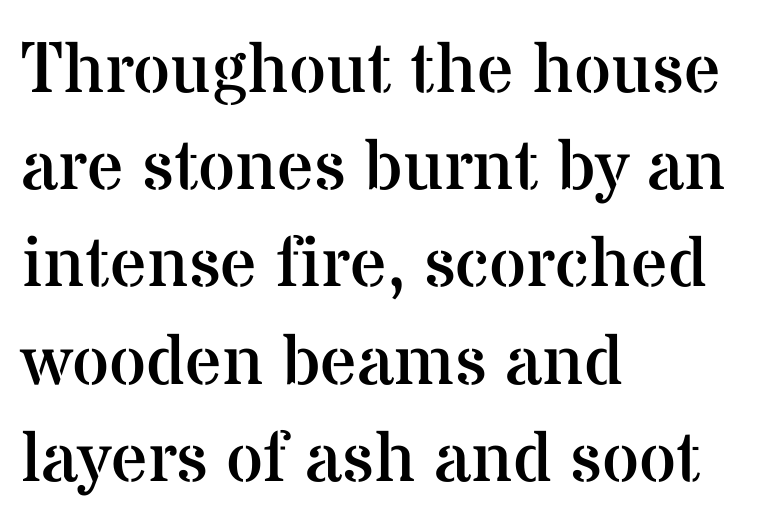
The image shows 72 px regular-weight serif type, upright; set left-aligned, normal line spacing (1.35x), normal letter spacing, not underlined; medium stroke contrast and a medium x-height.
